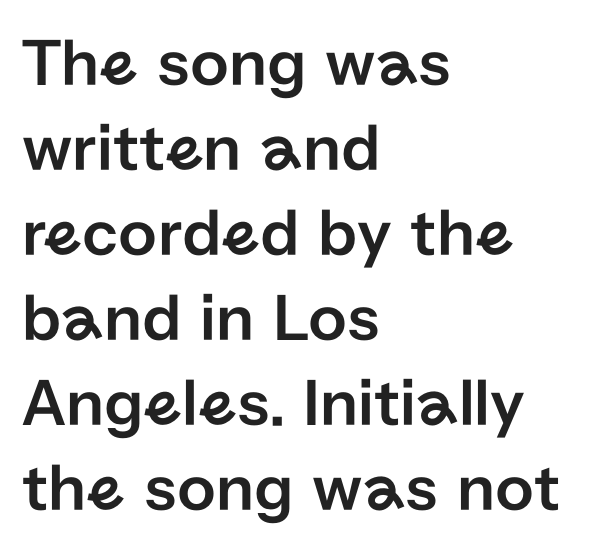
The rag falls on the right side of this text block. The face used here is proportionally spaced, like ordinary book or web type. The gap between lines stays unmarked. The letters stand upright; this is a roman face. What kind of face is this? One without serifs — a sans. Default kerning and tracking; the words read as compact shapes.
